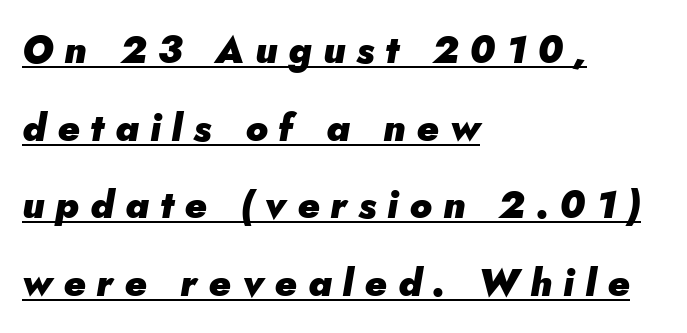
The ragged edge is on the right, which tells us the setting is flush left. Vertically, the passage feels expansive, rows floating well apart. The passage shown is typed in a proportional face where columns would drift. The face used here has a pronounced slope to its letters. The gaps between neighbouring characters are conspicuously large. Like a heading marked for emphasis, these lines bear an underscore.
